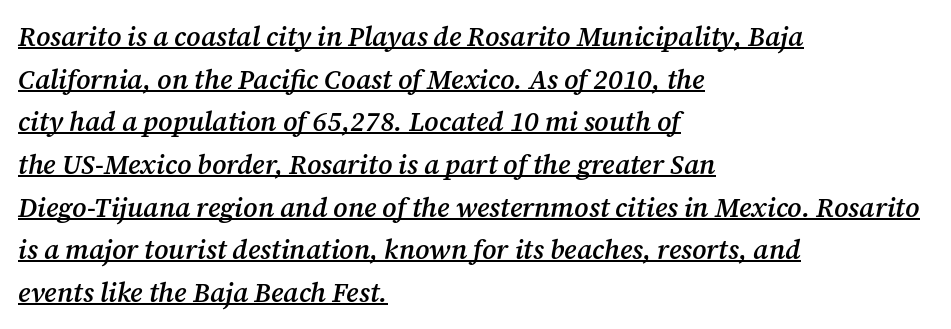
Is the block centered? No — it sits flush against the left margin. The line-height multiplier appears to be the usual default. Letter spacing: default. Notice how the stems are inclined rather than vertical — that's the hallmark of italics. Compared with undecorated copy, this sample adds a rule below the words.
